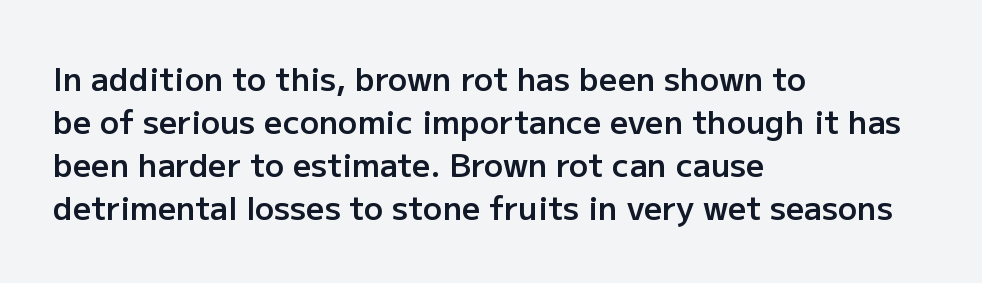
{"serif": "no", "italic": "no", "bold": "semi", "weight": "semibold", "width": "normal", "stroke_contrast": "low", "x_height": "medium", "monospaced": "no", "underline": "no", "align": "left", "line_spacing": "normal", "line_spacing_ratio": 1.34, "letter_spacing": "normal", "letter_spacing_em": 0.0, "glyph_px": 32}
